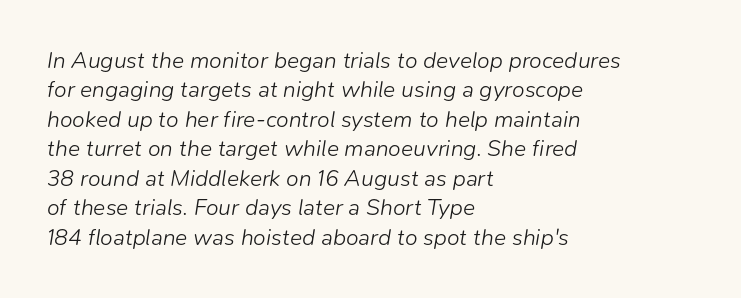
The type is set solid horizontally, with unmodified tracking. The designer left line spacing at the default. Horizontal alignment here is leftward, the default for most running prose. Stems here are at most as thick as an everyday book face.
